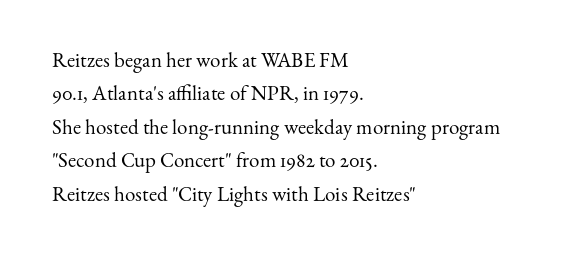
The image shows 21 px text type, upright; set left-aligned, normal line spacing (1.59x), normal letter spacing, not underlined.
